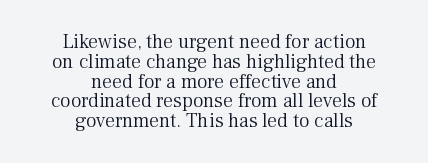
Does the leading feel generous? Not at all — it's pinched. You can tell it's not italic because the verticals are truly vertical. Short note: letters normally spaced. Weight class: somewhere from thin through regular. Honestly, there is no underline to notice here at all.
